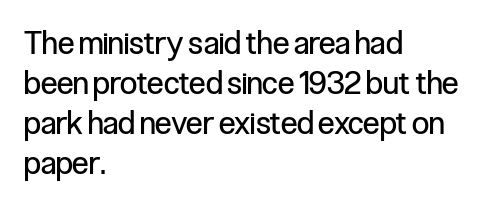
The image shows 31 px regular-weight, condensed sans-serif type, upright; set left-aligned, normal line spacing (1.29x), normal letter spacing, not underlined; low stroke contrast and a medium x-height.
